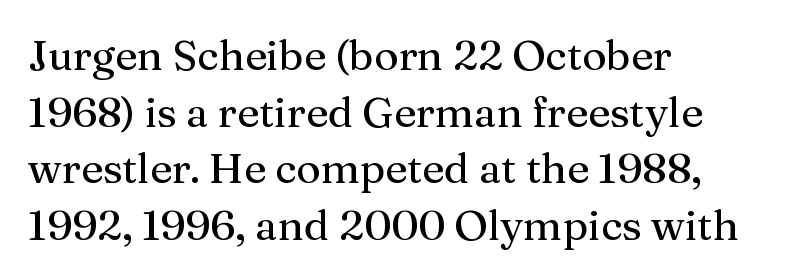
{"serif": "yes", "italic": "no", "width": "normal", "stroke_contrast": "medium", "x_height": "medium", "monospaced": "no", "underline": "no", "align": "left", "line_spacing": "normal", "line_spacing_ratio": 1.35, "letter_spacing": "normal", "letter_spacing_em": 0.0, "glyph_px": 42}
